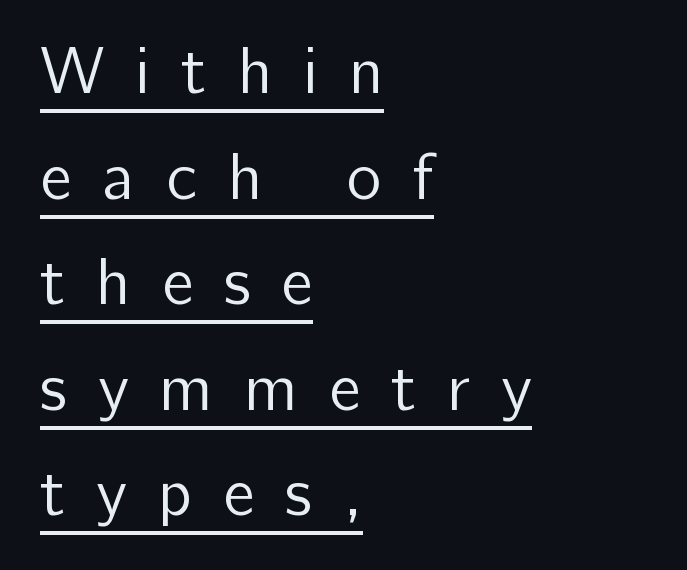
{"serif": "no", "italic": "no", "bold": "no", "weight": "regular", "width": "normal", "stroke_contrast": "low", "x_height": "medium", "monospaced": "no", "underline": "yes", "align": "left", "line_spacing": "normal", "line_spacing_ratio": 1.6, "letter_spacing": "wide", "letter_spacing_em": 0.47, "glyph_px": 66}
